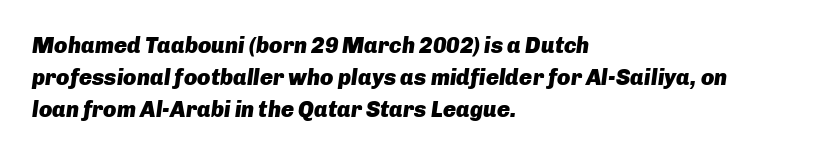
Q: Is the text bold? A: Yes.
Q: Is the text italic (slanted)? A: Yes, it leans right by about 8 degrees.
Q: Is the text underlined? A: No.
Q: How is the paragraph aligned? A: Left-aligned.
Q: Is the spacing between letters normal or unusually wide? A: Normal.
Q: Is the spacing between lines tight, normal or loose? A: Normal.
